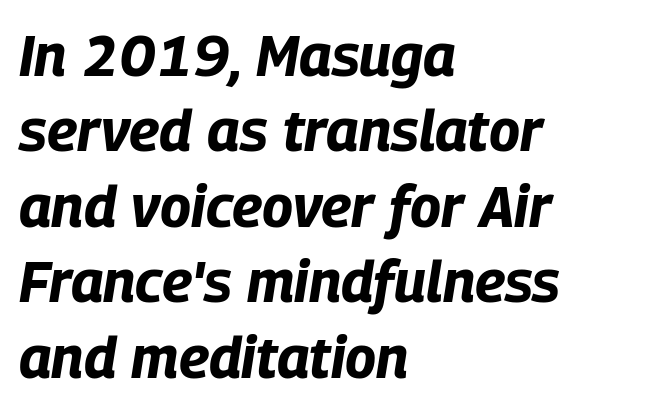
{"italic": "yes", "lean": "right", "slant_degrees": 9, "bold": "yes", "weight": "bold", "width": "condensed", "stroke_contrast": "low", "x_height": "large", "monospaced": "no", "underline": "no", "align": "left", "line_spacing": "normal", "line_spacing_ratio": 1.3, "letter_spacing": "normal", "letter_spacing_em": 0.0, "glyph_px": 58}
